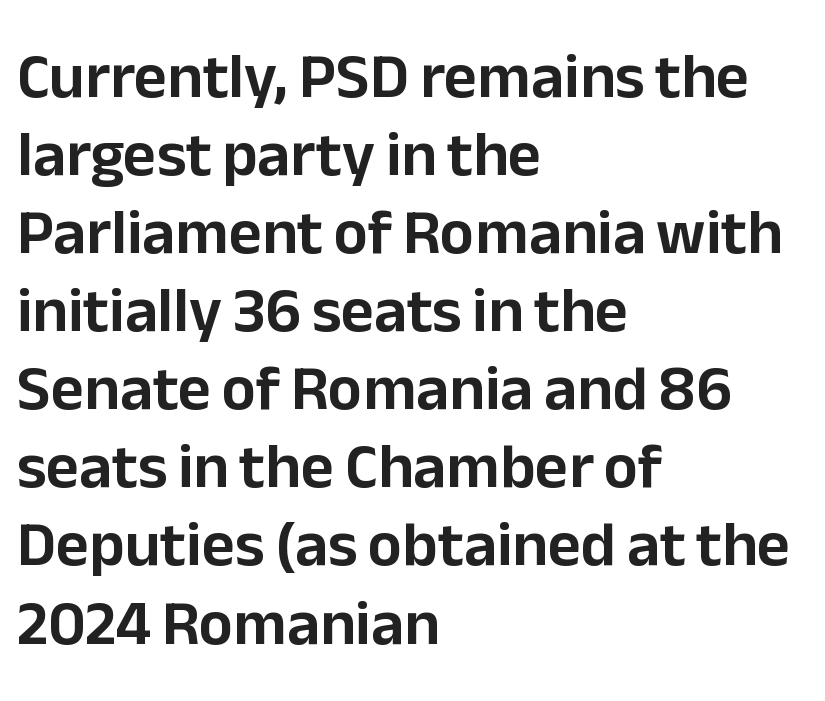
The image shows 64 px sans-serif type, upright; set left-aligned, line spacing 1.22x, normal letter spacing, not underlined; low stroke contrast and a medium x-height.
